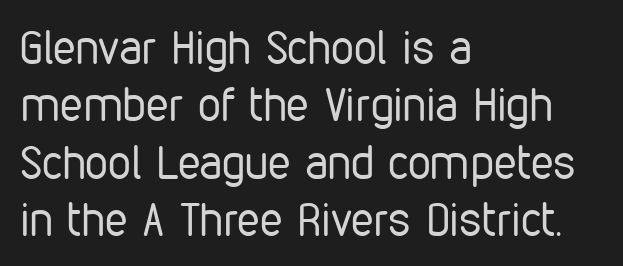
{"serif": "no", "italic": "no", "bold": "no", "weight": "regular", "width": "condensed", "stroke_contrast": "low", "x_height": "medium", "monospaced": "no", "underline": "no", "align": "left", "line_spacing": "normal", "line_spacing_ratio": 1.25, "letter_spacing": "normal", "letter_spacing_em": 0.0, "glyph_px": 46}
